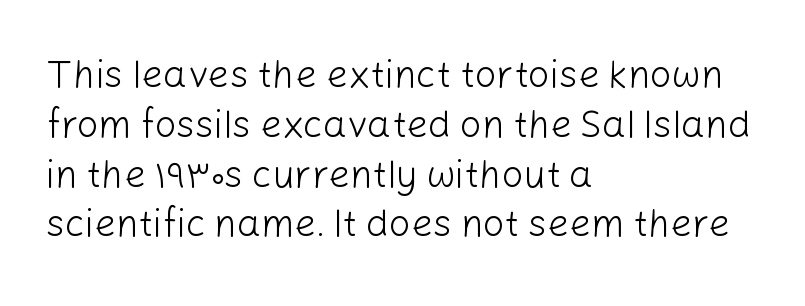
{"serif": "no", "italic": "no", "bold": "no", "weight": "light", "width": "normal", "stroke_contrast": "low", "x_height": "medium", "monospaced": "no", "underline": "no", "align": "left", "line_spacing": "normal", "line_spacing_ratio": 1.31, "letter_spacing": "normal", "letter_spacing_em": 0.0, "glyph_px": 38}
